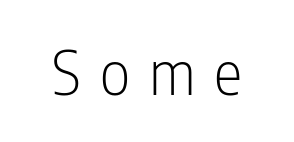
The image shows 60 px light, condensed sans-serif type, upright; set unusually wide letter spacing (+0.32 em), not underlined; low stroke contrast and a medium x-height.
